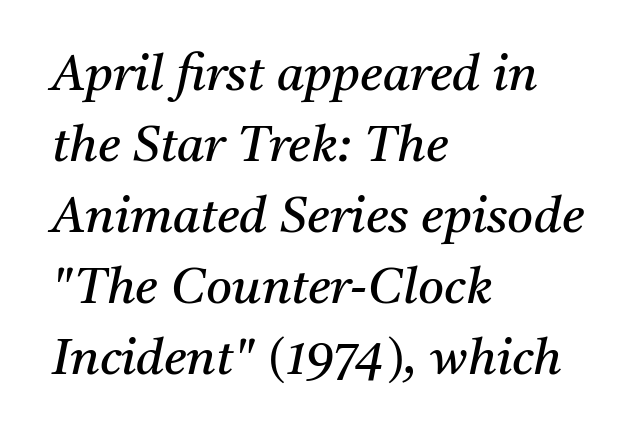
The image shows 50 px regular-weight serif type, italic (leaning right); set left-aligned, normal line spacing (1.42x), normal letter spacing, not underlined; medium stroke contrast and a medium x-height.
